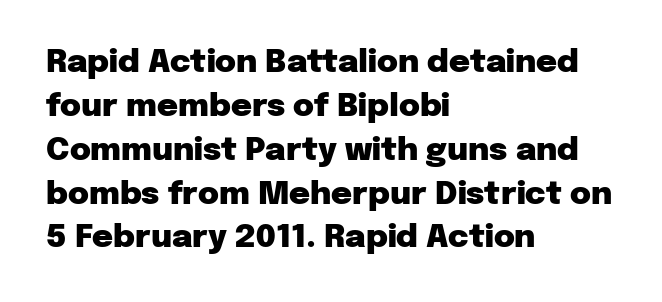
{"serif": "no", "italic": "no", "bold": "yes", "weight": "heavy", "width": "normal", "stroke_contrast": "low", "x_height": "medium", "monospaced": "no", "underline": "no", "align": "left", "line_spacing": "normal", "line_spacing_ratio": 1.37, "letter_spacing": "normal", "letter_spacing_em": 0.0, "glyph_px": 32}
